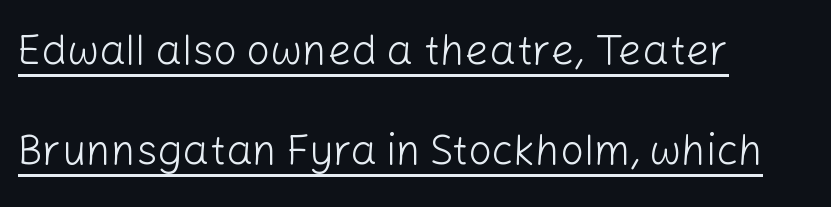
Q: Is the text bold? A: No.
Q: Is the text italic (slanted)? A: No, it is upright.
Q: Is the typeface a serif or a sans-serif typeface? A: Sans-serif.
Q: Is the text underlined? A: Yes.
Q: How is the paragraph aligned? A: Left-aligned.
Q: Is the spacing between letters normal or unusually wide? A: Normal.
Q: Is the spacing between lines tight, normal or loose? A: Loose.
Q: Width (condensed, normal, or wide)? A: Normal.
Q: Stroke contrast? A: Low.
Q: x-height? A: Medium.
Q: Monospaced? A: No.
